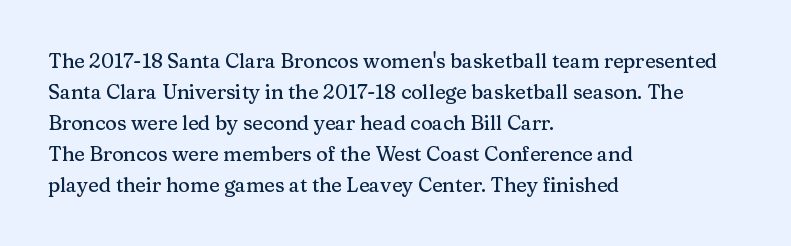
The image shows 20 px text type, upright; set left-aligned, normal line spacing (1.55x), normal letter spacing, not underlined.
